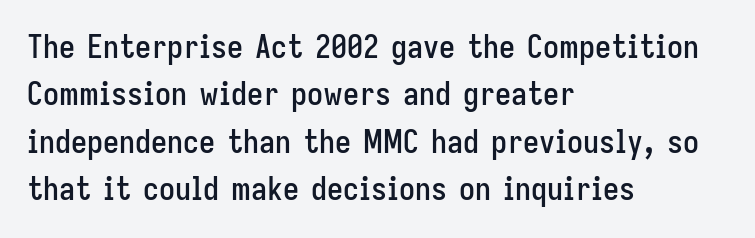
{"serif": "no", "italic": "no", "width": "condensed", "stroke_contrast": "low", "x_height": "medium", "monospaced": "no", "underline": "no", "align": "left", "line_spacing": "normal", "line_spacing_ratio": 1.48, "letter_spacing": "normal", "letter_spacing_em": 0.0, "glyph_px": 32}
